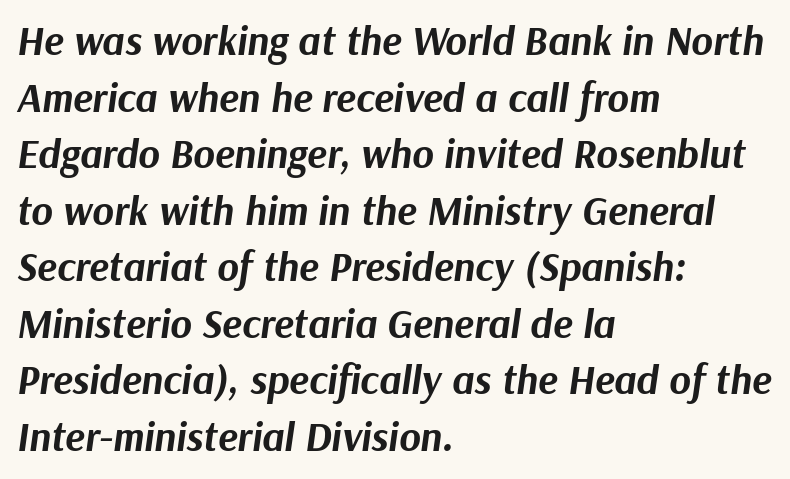
The rendering uses a moderate line-height, typical for paragraphs. Glance below the letters and you will spot only blank space. Style check: oblique. Inter-character spacing is left at the font's built-in metrics. The passage shown is typed in a proportional face where columns would drift. Thick stems and heavy bowls — unmistakably bold.
